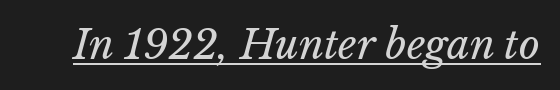
The image shows 40 px regular-weight type, italic (leaning right); set normal letter spacing, underlined; low stroke contrast and a medium x-height.
